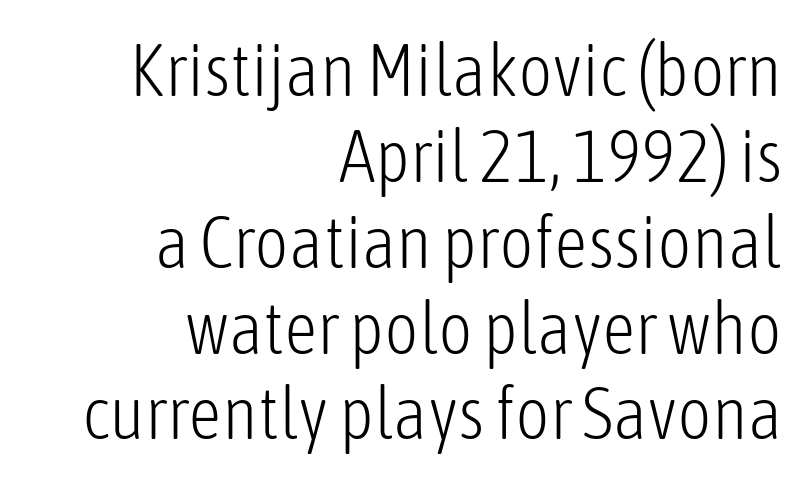
The image shows 74 px light, condensed sans-serif type, upright; set right-aligned, line spacing 1.16x, normal letter spacing, not underlined; low stroke contrast and a medium x-height.
